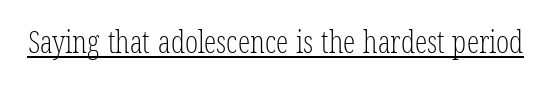
The image shows 31 px light, condensed serif type; set normal letter spacing, underlined; low stroke contrast and a medium x-height.
